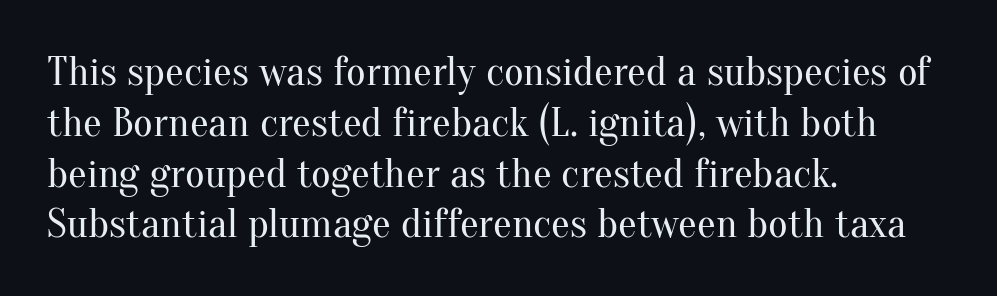
Descenders hang freely into open space. Style check: upright. Weight: in the light-to-regular range. Inter-character spacing is left at the font's built-in metrics. Line beginnings align vertically; line endings do not. These lines are composed in type with serifs.
